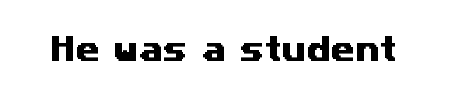
The line texture is even and compact thanks to regular tracking. Varying glyph widths throughout — classic text-font behaviour. The gap between lines stays unmarked. These lines are composed in type without serifs.
